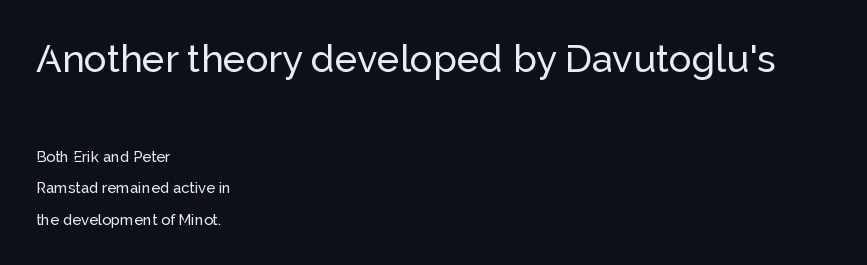
{"serif": "no", "italic": "no", "width": "normal", "stroke_contrast": "low", "x_height": "medium", "monospaced": "no", "underline": "no", "align": "left", "line_spacing": "loose", "line_spacing_ratio": 2.11, "letter_spacing": "normal", "letter_spacing_em": 0.0, "larger_block": "first", "size_ratio": 2.53, "glyph_px": 38}
